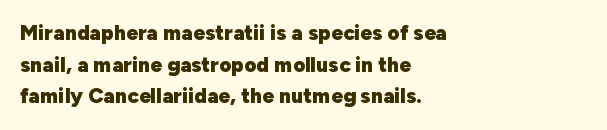
The image shows 21 px bold type, upright; set left-aligned, normal line spacing (1.51x), normal letter spacing, not underlined.
